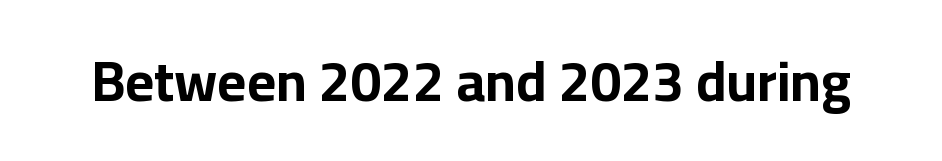
These lines carry a lot of weight — the face is fully bold. Plain, unruled lines of type. Spacing between characters is what you'd get straight out of the box. Style check: upright. These lines are rendered in a variable-pitch font. The typeface chosen for these lines omits serifs.
